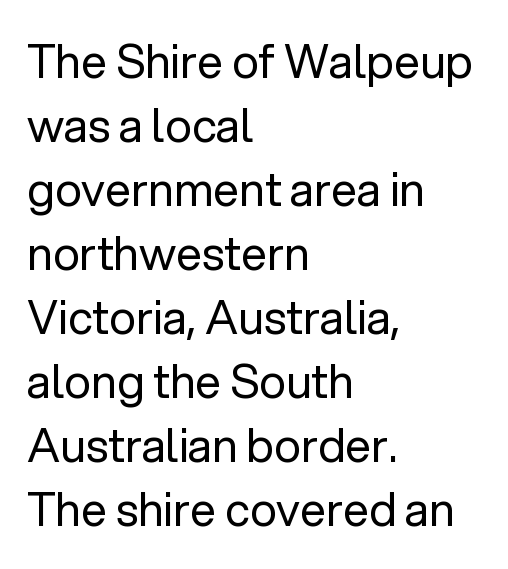
{"serif": "no", "italic": "no", "bold": "no", "weight": "regular", "width": "normal", "stroke_contrast": "low", "x_height": "medium", "monospaced": "no", "underline": "no", "align": "left", "line_spacing": "normal", "line_spacing_ratio": 1.39, "letter_spacing": "normal", "letter_spacing_em": 0.0, "glyph_px": 46}
